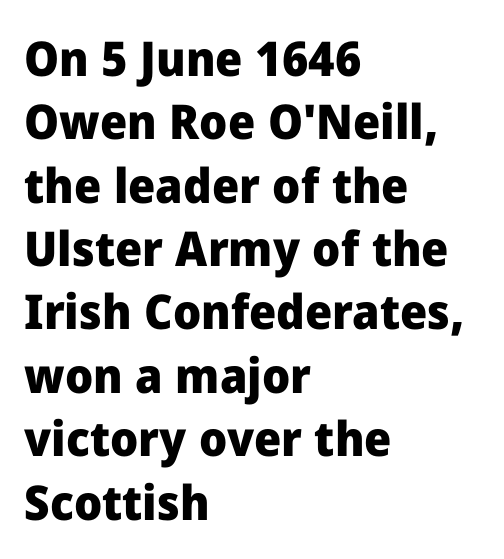
{"serif": "no", "italic": "no", "bold": "yes", "weight": "heavy", "width": "normal", "stroke_contrast": "low", "x_height": "medium", "monospaced": "no", "underline": "no", "align": "left", "line_spacing": "normal", "line_spacing_ratio": 1.32, "letter_spacing": "normal", "letter_spacing_em": 0.0, "glyph_px": 48}
